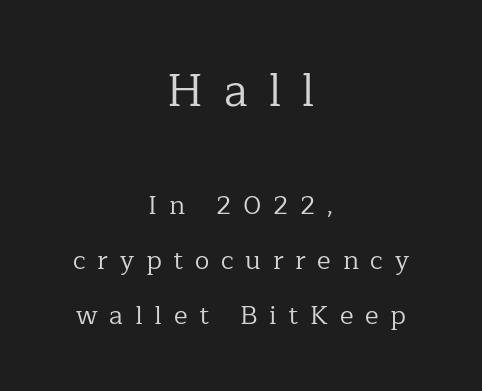
Is there much room between lines? Yes — plenty of vertical air separates them. Two sizes are in play, and the larger belongs to the first block. Old-style or modern, the face here clearly has serifs. Beneath every word, the page is bare. Each word looks stretched out because of the extra space between its letters.
